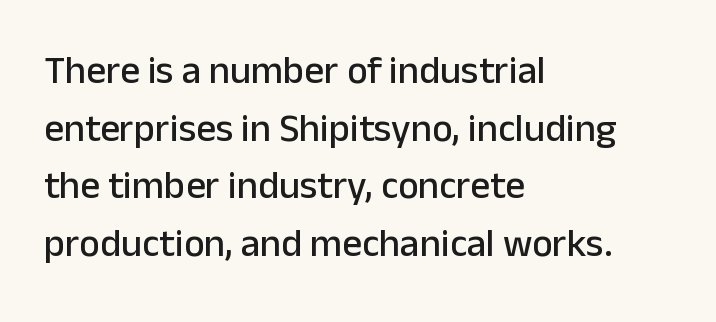
{"serif": "no", "italic": "no", "width": "normal", "stroke_contrast": "low", "x_height": "medium", "monospaced": "no", "underline": "no", "align": "left", "line_spacing": "normal", "line_spacing_ratio": 1.48, "letter_spacing": "normal", "letter_spacing_em": 0.0, "glyph_px": 39}
